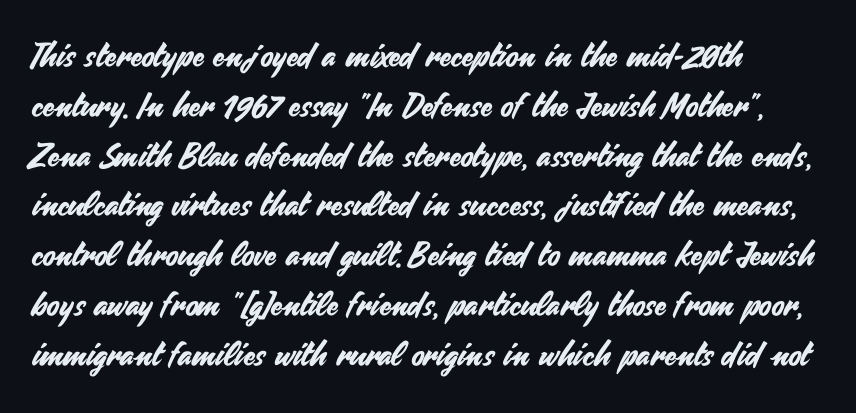
The image shows 33 px sans-serif type; set left-aligned, normal line spacing (1.51x), normal letter spacing, not underlined; medium stroke contrast and a small x-height.
